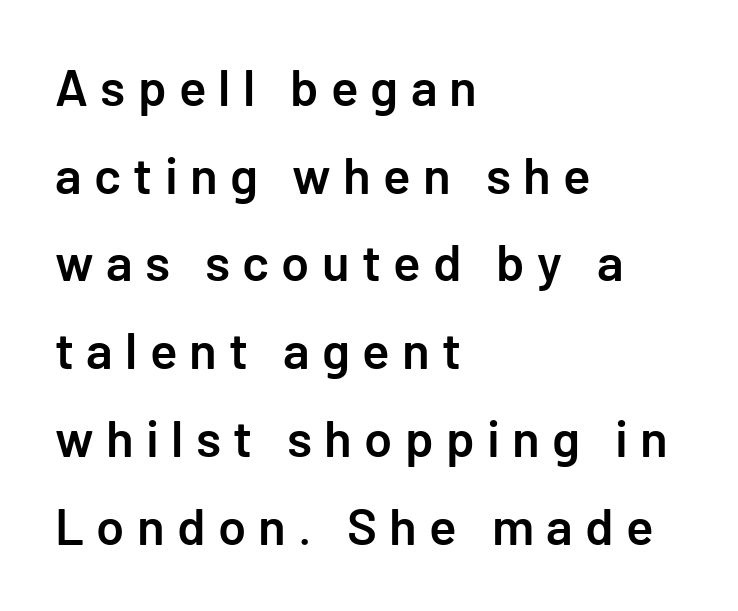
{"serif": "no", "italic": "no", "bold": "semi", "weight": "semibold", "width": "normal", "stroke_contrast": "low", "x_height": "medium", "underline": "no", "align": "left", "line_spacing_ratio": 1.72, "letter_spacing": "wide", "letter_spacing_em": 0.24, "glyph_px": 51}
